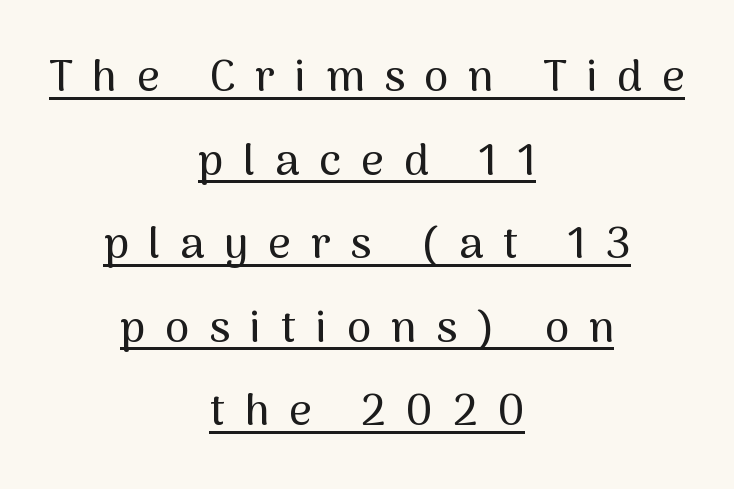
{"serif": "no", "italic": "no", "width": "normal", "stroke_contrast": "medium", "x_height": "medium", "monospaced": "no", "underline": "yes", "align": "center", "line_spacing": "loose", "line_spacing_ratio": 1.9, "letter_spacing": "wide", "letter_spacing_em": 0.45, "glyph_px": 44}
